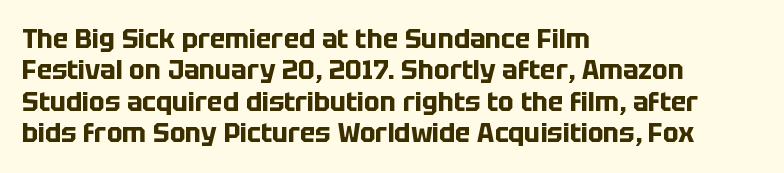
{"italic": "no", "bold": "yes", "underline": "no", "align": "left", "line_spacing_ratio": 1.21, "letter_spacing": "normal", "letter_spacing_em": 0.0, "glyph_px": 26}
